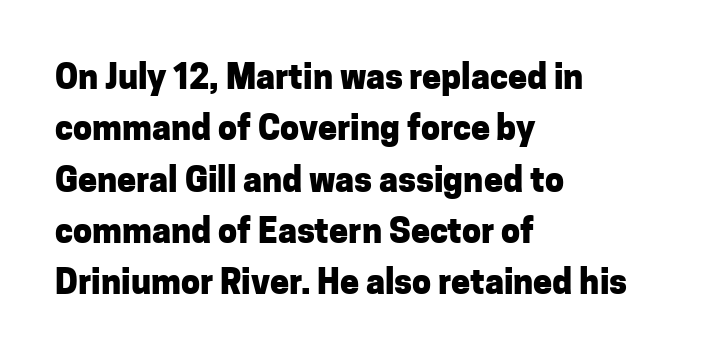
The image shows 34 px heavy sans-serif type, upright; set left-aligned, normal line spacing (1.51x), normal letter spacing, not underlined; low stroke contrast and a medium x-height.
